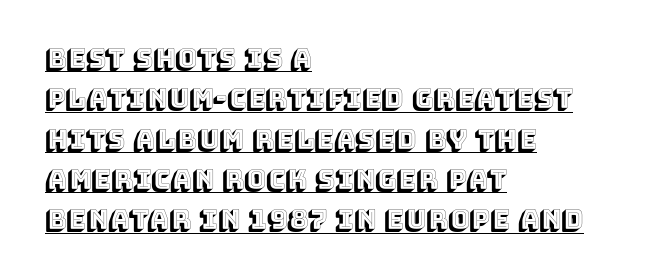
Q: Is the text italic (slanted)? A: No, it is upright.
Q: Is the text underlined? A: Yes.
Q: How is the paragraph aligned? A: Left-aligned.
Q: Is the spacing between letters normal or unusually wide? A: Normal.
Q: Is the spacing between lines tight, normal or loose? A: Normal.
